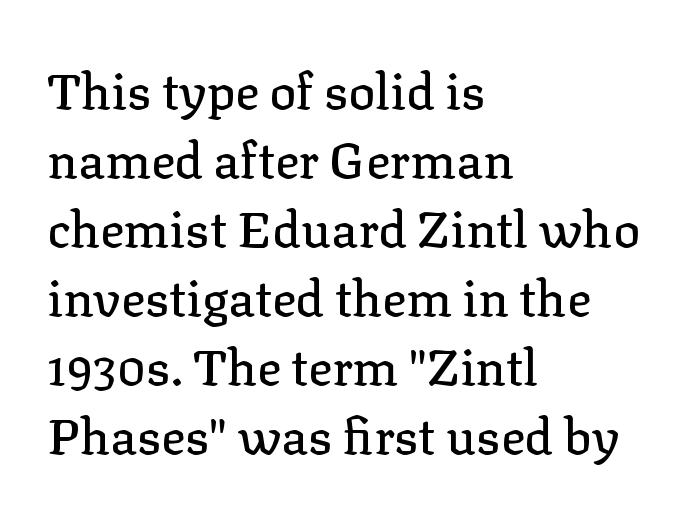
The image shows 50 px serif type, upright; set left-aligned, normal line spacing (1.38x), normal letter spacing, not underlined; low stroke contrast and a medium x-height.
